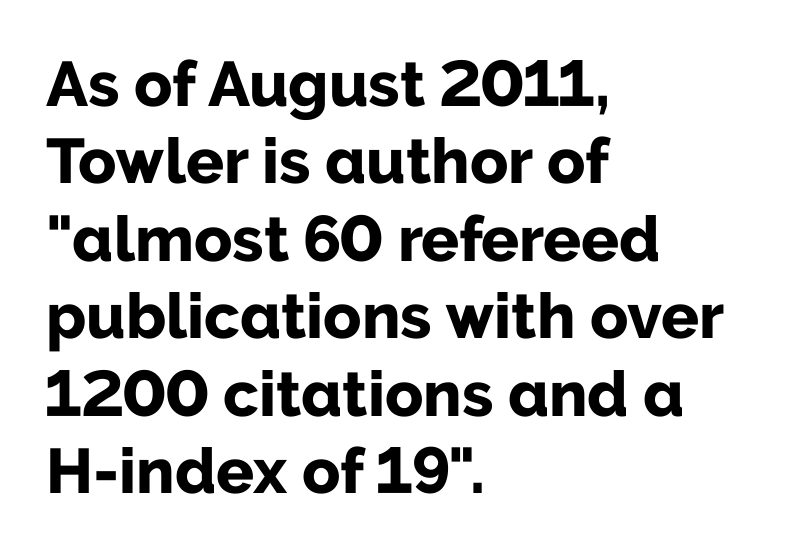
Q: Is the text bold? A: Yes.
Q: Is the text italic (slanted)? A: No, it is upright.
Q: Is the typeface a serif or a sans-serif typeface? A: Sans-serif.
Q: Is the text underlined? A: No.
Q: How is the paragraph aligned? A: Left-aligned.
Q: Is the spacing between letters normal or unusually wide? A: Normal.
Q: Width (condensed, normal, or wide)? A: Normal.
Q: Stroke contrast? A: Low.
Q: x-height? A: Medium.
Q: Monospaced? A: No.
